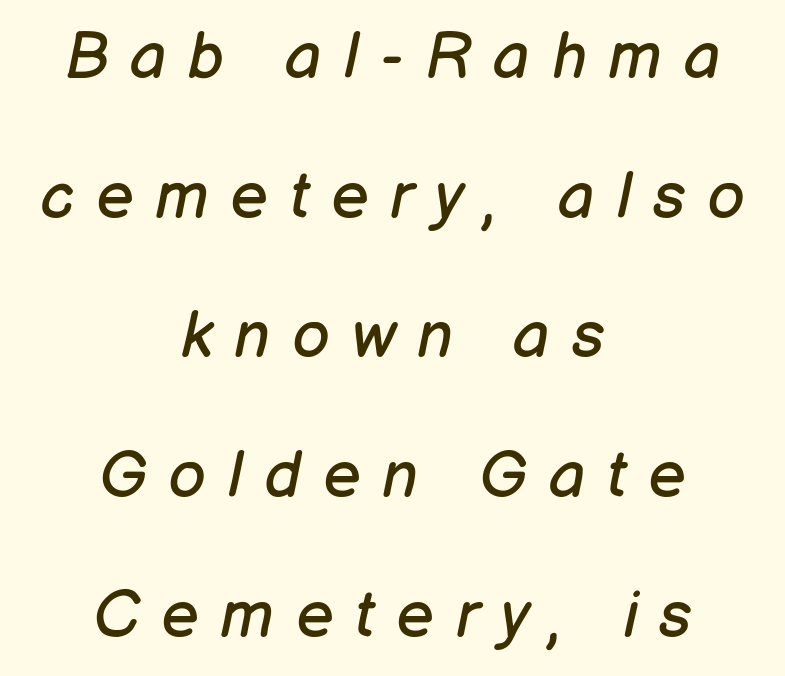
The image shows 65 px regular-weight type, italic (leaning right); set centered, loose line spacing (2.15x), unusually wide letter spacing (+0.33 em), not underlined; low stroke contrast and a medium x-height.
